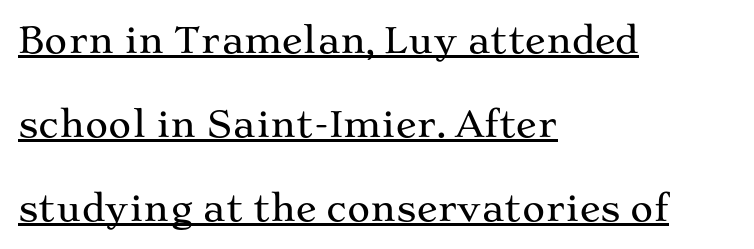
{"serif": "yes", "italic": "no", "width": "wide", "stroke_contrast": "medium", "x_height": "medium", "monospaced": "no", "underline": "yes", "align": "left", "line_spacing": "loose", "line_spacing_ratio": 2.4, "letter_spacing": "normal", "letter_spacing_em": 0.0, "glyph_px": 35}
